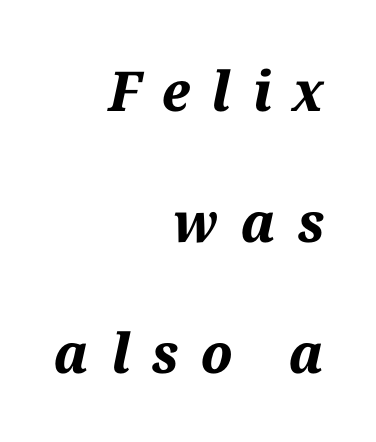
Q: Is the text bold? A: Yes.
Q: Is the text italic (slanted)? A: Yes, it leans right by about 12 degrees.
Q: Is the text underlined? A: No.
Q: How is the paragraph aligned? A: Right-aligned.
Q: Is the spacing between letters normal or unusually wide? A: Unusually wide.
Q: Is the spacing between lines tight, normal or loose? A: Loose.
Q: Width (condensed, normal, or wide)? A: Normal.
Q: Stroke contrast? A: Medium.
Q: x-height? A: Medium.
Q: Monospaced? A: No.
